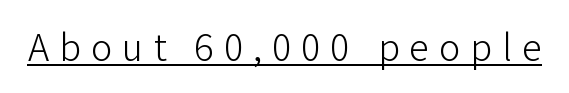
{"serif": "no", "italic": "no", "bold": "no", "weight": "light", "width": "normal", "stroke_contrast": "low", "x_height": "medium", "monospaced": "no", "underline": "yes", "letter_spacing": "wide", "letter_spacing_em": 0.25, "glyph_px": 40}
